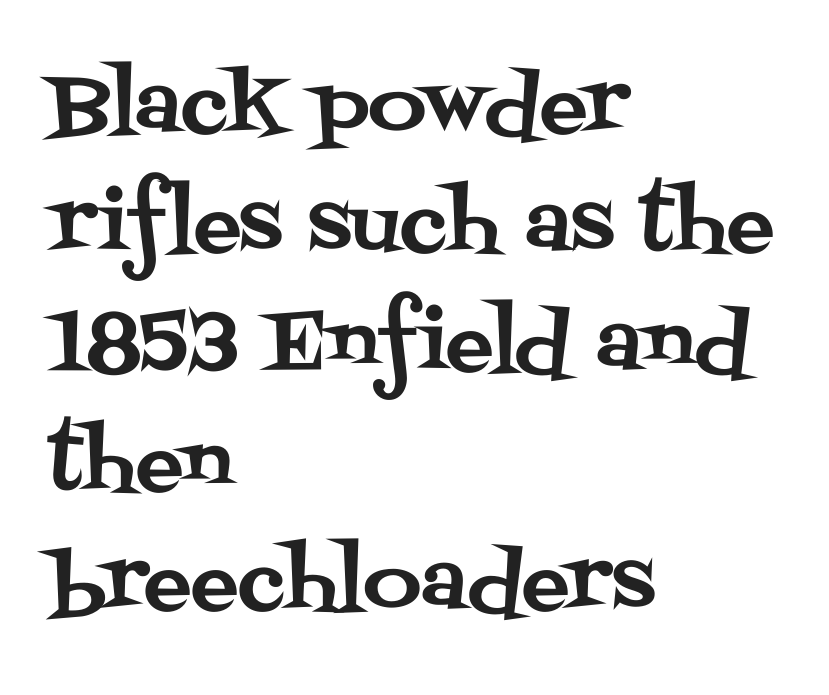
{"serif": "yes", "italic": "no", "width": "normal", "stroke_contrast": "medium", "x_height": "large", "monospaced": "no", "underline": "no", "align": "left", "line_spacing": "normal", "line_spacing_ratio": 1.49, "letter_spacing": "normal", "letter_spacing_em": 0.0, "glyph_px": 80}
